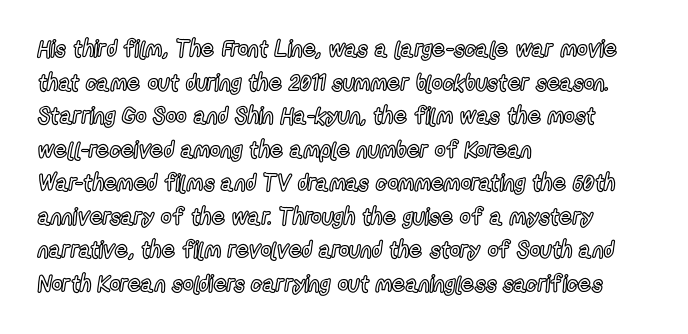
The image shows 23 px text type; set left-aligned, normal line spacing (1.46x), normal letter spacing, not underlined.
